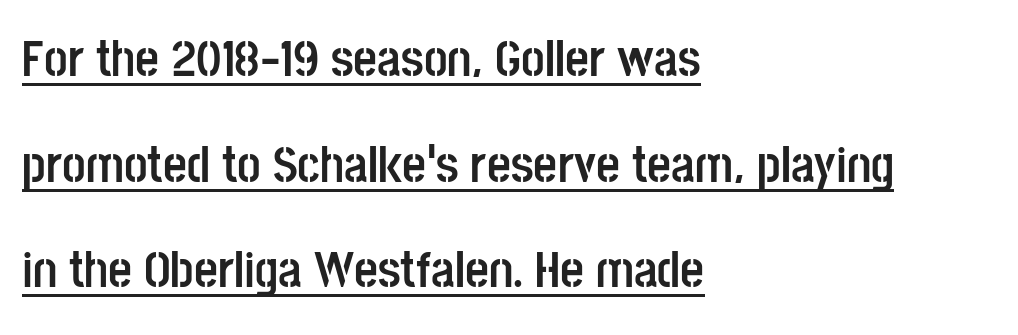
The image shows 52 px semibold, condensed sans-serif type, upright; set left-aligned, loose line spacing (2.03x), normal letter spacing, underlined; low stroke contrast and a large x-height.
